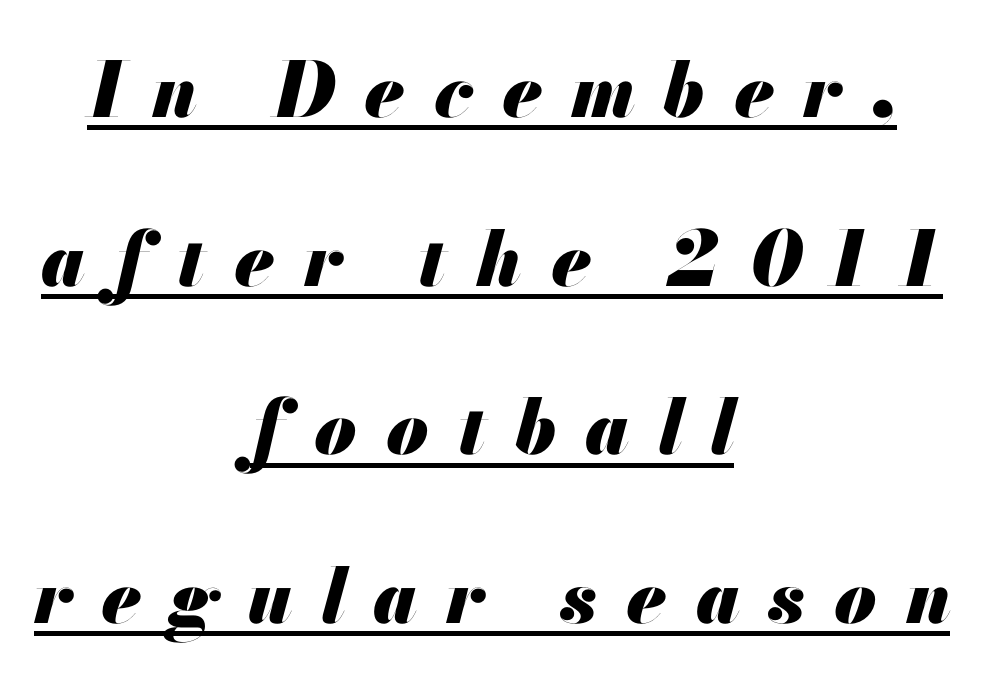
The image shows 76 px heavy type, italic (leaning right); set centered, loose line spacing (2.22x), unusually wide letter spacing (+0.38 em), underlined; medium stroke contrast and a small x-height.
